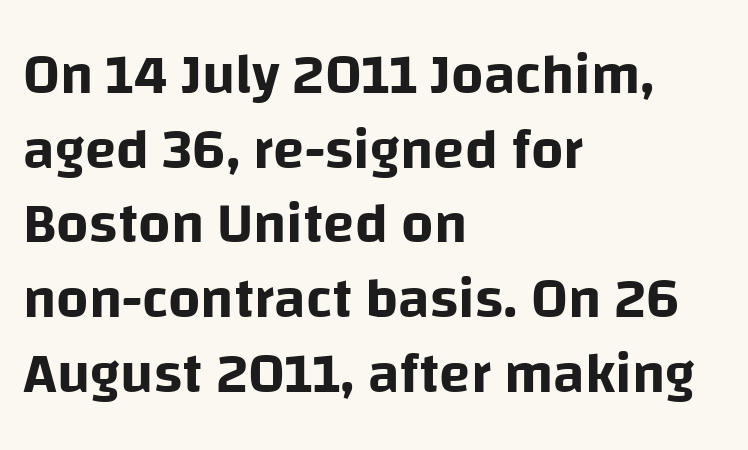
Just letters on the line, the space beneath them empty. Nope, no serifs anywhere on these letters. Reading down the block, your eye returns to a fixed left position each line. Note the varied advance widths — an 'i' is clearly narrower than an 'm'. The vertical gap from one line to the next is medium.
